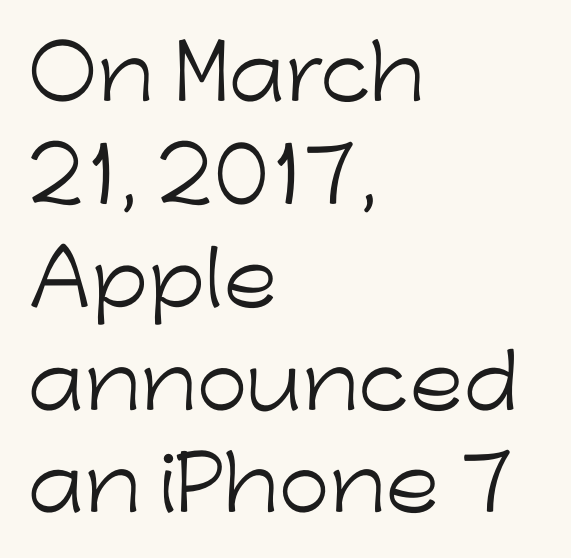
Character widths vary here, with narrow letters taking less room than wide ones. Nope, not italic — everything's standing straight. Examine the stroke ends and you'll find no serifs. The passage shown is not underscored anywhere. These lines are set flush left with a ragged right edge.
